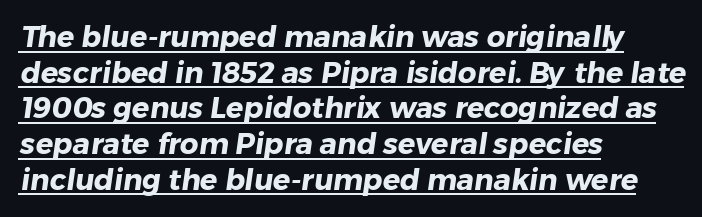
{"serif": "no", "bold": "yes", "weight": "heavy", "width": "normal", "stroke_contrast": "low", "x_height": "medium", "monospaced": "no", "underline": "yes", "align": "left", "line_spacing_ratio": 1.23, "letter_spacing": "normal", "letter_spacing_em": 0.0, "glyph_px": 29}
